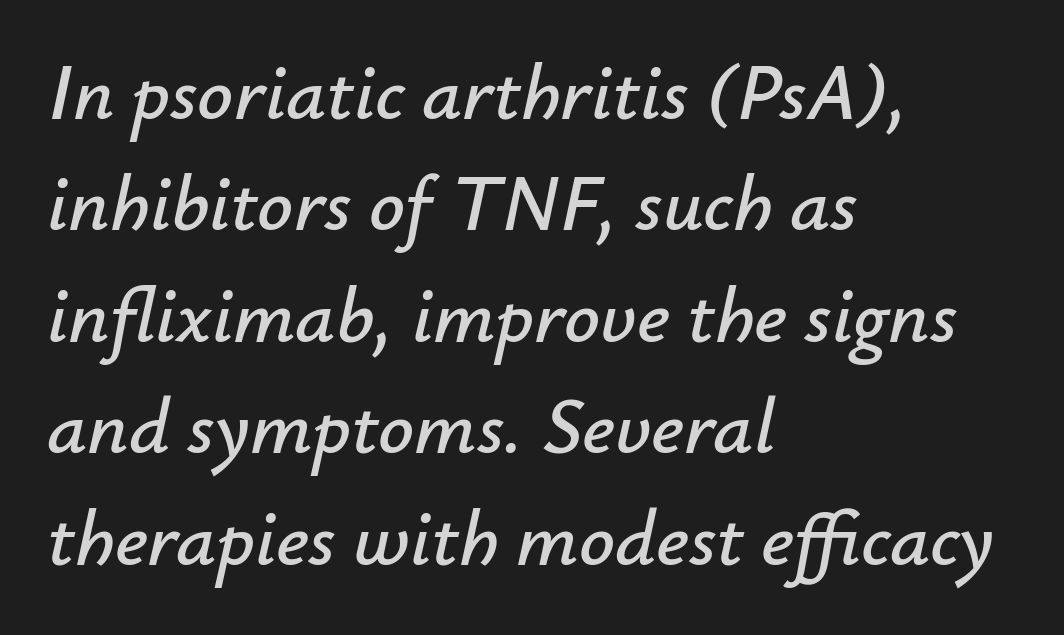
{"italic": "yes", "lean": "right", "slant_degrees": 12, "width": "normal", "stroke_contrast": "low", "x_height": "small", "monospaced": "no", "underline": "no", "align": "left", "line_spacing": "normal", "line_spacing_ratio": 1.41, "letter_spacing": "normal", "letter_spacing_em": 0.0, "glyph_px": 79}
